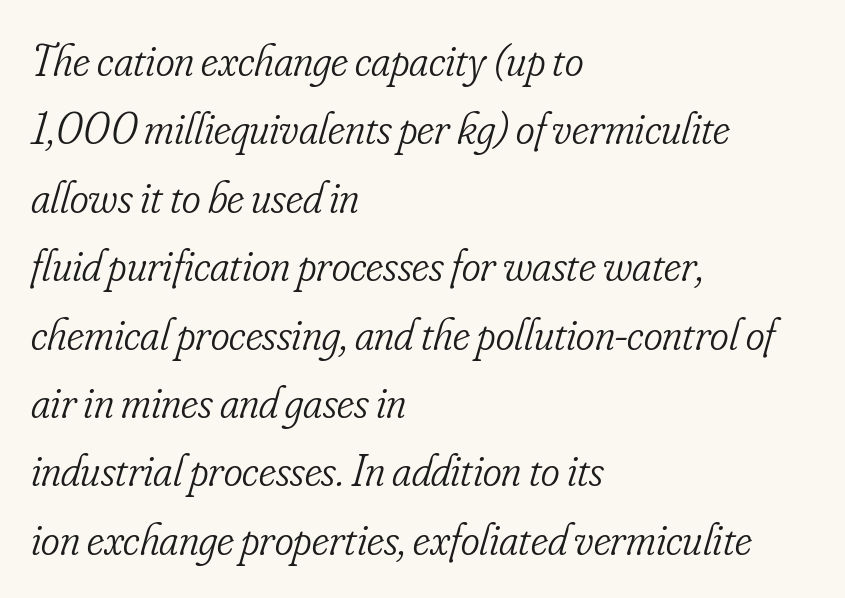
The image shows 45 px light, condensed serif type, italic (leaning right); set left-aligned, normal line spacing (1.52x), normal letter spacing, not underlined; low stroke contrast and a small x-height.
